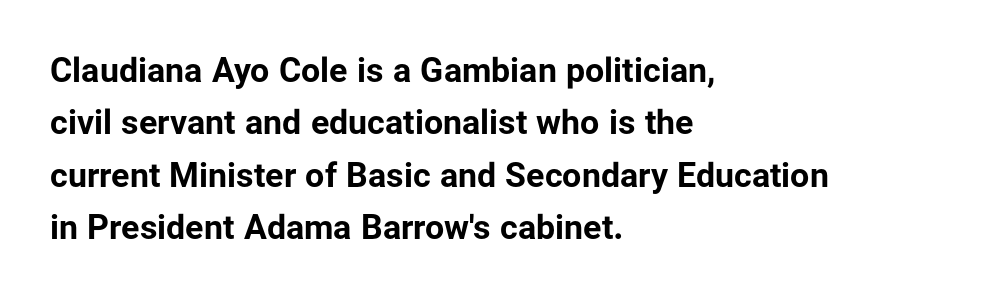
The image shows 34 px bold sans-serif type, upright; set left-aligned, normal line spacing (1.54x), normal letter spacing, not underlined; low stroke contrast and a medium x-height.
